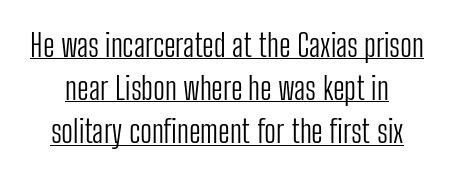
Note: no serifs on the glyphs. You could not count columns in this text — the font is proportionally spaced. Students, note that the glyphs here touch the page at normal intervals. The axis of the letterforms is exactly vertical.
